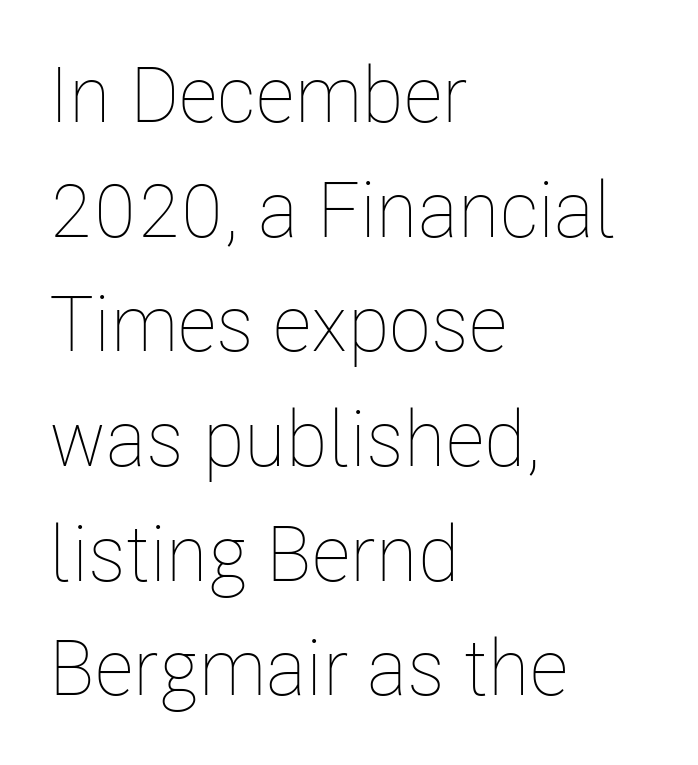
{"italic": "no", "bold": "no", "weight": "thin", "width": "condensed", "stroke_contrast": "low", "x_height": "medium", "monospaced": "no", "underline": "no", "align": "left", "line_spacing": "normal", "line_spacing_ratio": 1.47, "letter_spacing": "normal", "letter_spacing_em": 0.0, "glyph_px": 78}
